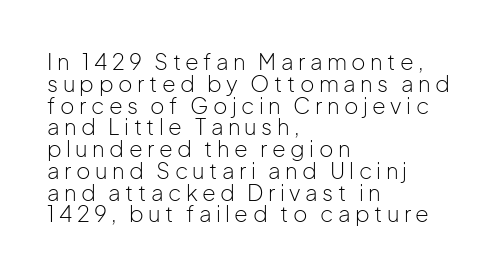
Q: Is the text bold? A: No.
Q: Is the text italic (slanted)? A: No, it is upright.
Q: Is the text underlined? A: No.
Q: How is the paragraph aligned? A: Left-aligned.
Q: Is the spacing between letters normal or unusually wide? A: Unusually wide.
Q: Is the spacing between lines tight, normal or loose? A: Tight.
